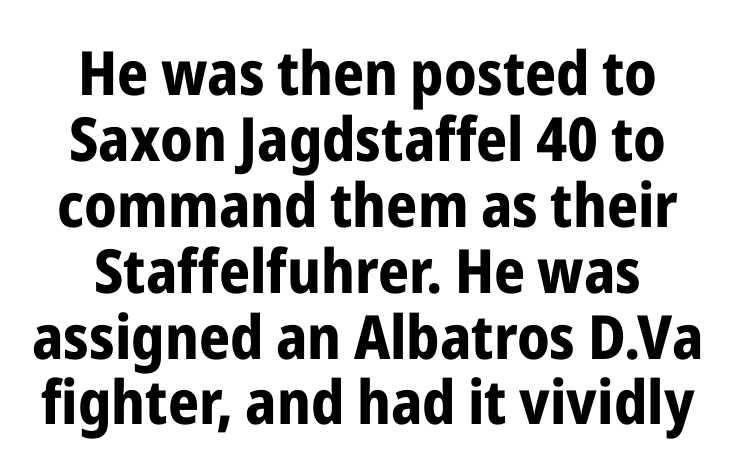
{"serif": "no", "italic": "no", "bold": "yes", "weight": "bold", "width": "condensed", "stroke_contrast": "low", "x_height": "medium", "monospaced": "no", "underline": "no", "align": "center", "line_spacing": "tight", "line_spacing_ratio": 1.08, "letter_spacing": "normal", "letter_spacing_em": 0.0, "glyph_px": 61}
